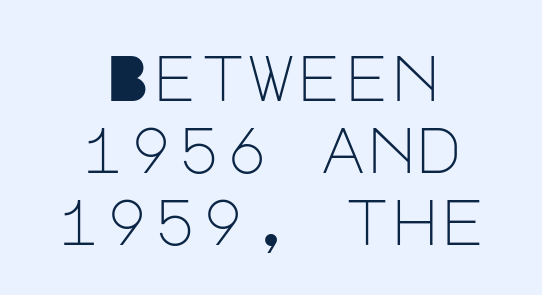
{"serif": "no", "italic": "no", "bold": "no", "weight": "light", "width": "normal", "stroke_contrast": "low", "x_height": "large", "underline": "no", "align": "center", "line_spacing": "tight", "line_spacing_ratio": 1.11, "letter_spacing": "normal", "letter_spacing_em": 0.0, "glyph_px": 65}
